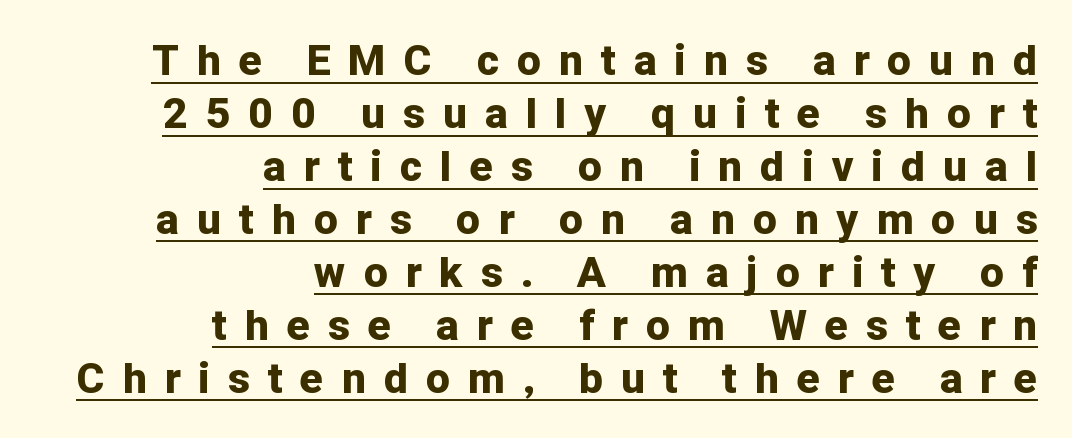
{"serif": "no", "italic": "no", "bold": "yes", "weight": "bold", "width": "normal", "stroke_contrast": "low", "x_height": "medium", "monospaced": "no", "underline": "yes", "align": "right", "line_spacing": "normal", "line_spacing_ratio": 1.26, "letter_spacing": "wide", "letter_spacing_em": 0.44, "glyph_px": 42}
